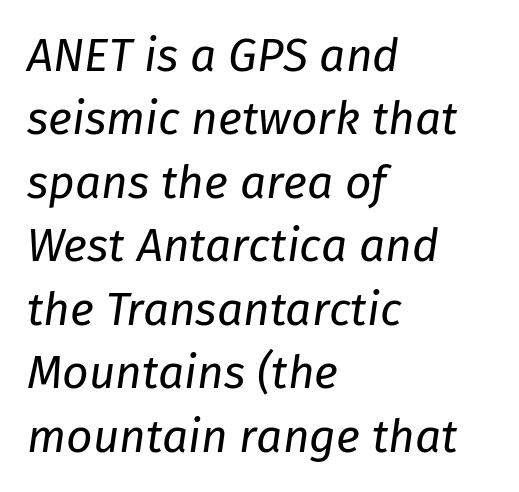
Horizontal bands of white between lines are of average thickness. Varying glyph widths throughout — classic text-font behaviour. The font's italic variant was chosen for this text. Stem width sits at or under what a default text font uses. The face used here is rendered with its standard letterfit.
